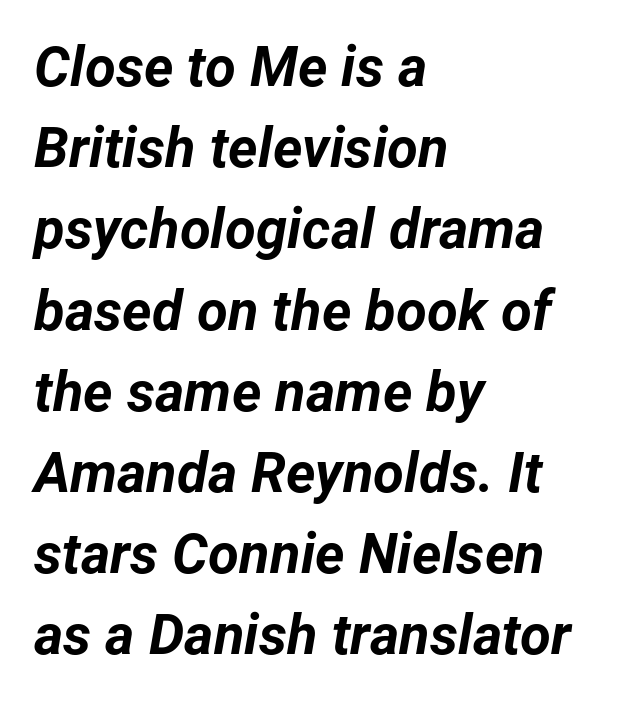
Q: Is the text bold? A: Yes.
Q: Is the text italic (slanted)? A: Yes, it leans right by about 12 degrees.
Q: Is the text underlined? A: No.
Q: How is the paragraph aligned? A: Left-aligned.
Q: Is the spacing between letters normal or unusually wide? A: Normal.
Q: Is the spacing between lines tight, normal or loose? A: Normal.
Q: Width (condensed, normal, or wide)? A: Normal.
Q: Stroke contrast? A: Low.
Q: x-height? A: Medium.
Q: Monospaced? A: No.
